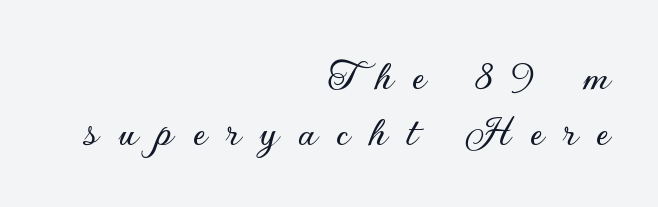
The image shows 45 px sans-serif type; set right-aligned, line spacing 1.24x, unusually wide letter spacing (+0.43 em), not underlined; low stroke contrast and a small x-height.
